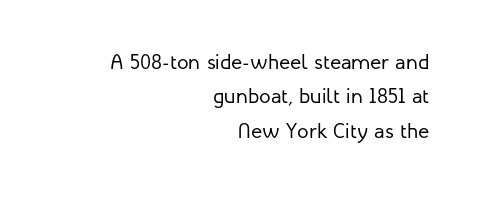
{"italic": "no", "bold": "no", "underline": "no", "align": "right", "line_spacing": "normal", "line_spacing_ratio": 1.64, "letter_spacing": "normal", "letter_spacing_em": 0.0, "glyph_px": 21}
